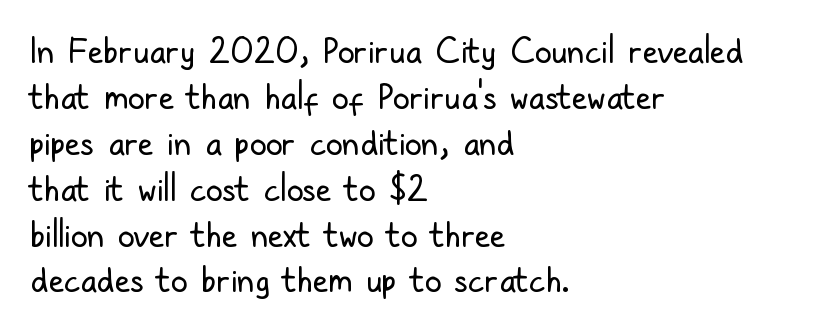
Q: Is the text bold? A: No.
Q: Is the text italic (slanted)? A: No, it is upright.
Q: Is the typeface a serif or a sans-serif typeface? A: Sans-serif.
Q: Is the text underlined? A: No.
Q: How is the paragraph aligned? A: Left-aligned.
Q: Is the spacing between letters normal or unusually wide? A: Normal.
Q: Is the spacing between lines tight, normal or loose? A: Normal.
Q: Width (condensed, normal, or wide)? A: Condensed.
Q: Stroke contrast? A: Low.
Q: x-height? A: Medium.
Q: Monospaced? A: No.
